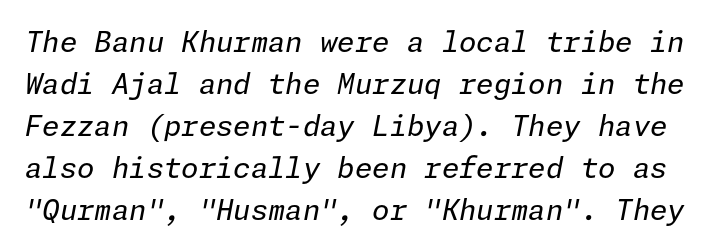
Q: Is the text bold? A: No.
Q: Is the text italic (slanted)? A: Yes, it leans right by about 11 degrees.
Q: Is the text underlined? A: No.
Q: Is the spacing between letters normal or unusually wide? A: Normal.
Q: Is the spacing between lines tight, normal or loose? A: Normal.
Q: Width (condensed, normal, or wide)? A: Normal.
Q: Stroke contrast? A: Low.
Q: x-height? A: Medium.
